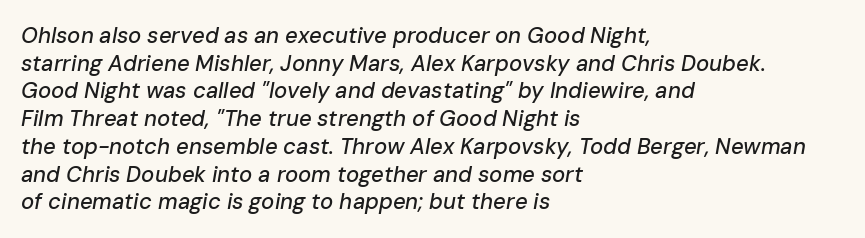
Q: Is the text italic (slanted)? A: Yes, it leans right by about 10 degrees.
Q: Is the text underlined? A: No.
Q: How is the paragraph aligned? A: Left-aligned.
Q: Is the spacing between letters normal or unusually wide? A: Normal.
Q: Is the spacing between lines tight, normal or loose? A: Normal.
